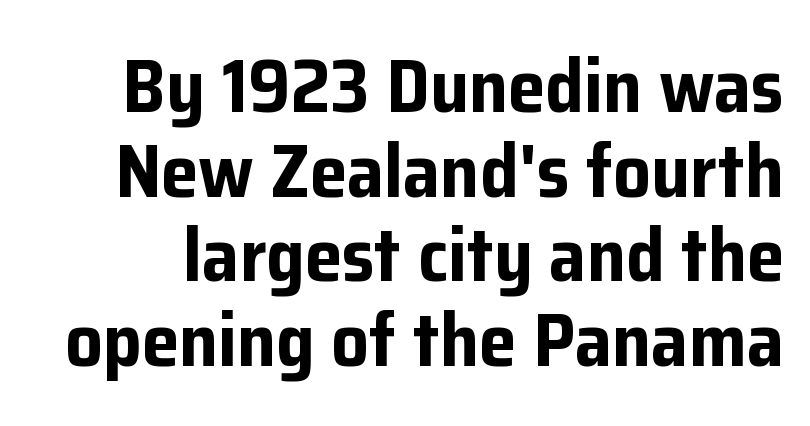
The image shows 75 px bold sans-serif type, upright; set tight line spacing (1.13x), normal letter spacing, not underlined; low stroke contrast and a medium x-height.
